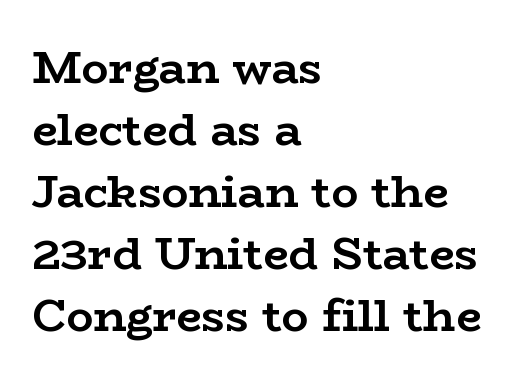
Q: Is the text bold? A: Yes.
Q: Is the text italic (slanted)? A: No, it is upright.
Q: Is the typeface a serif or a sans-serif typeface? A: Serif.
Q: Is the text underlined? A: No.
Q: How is the paragraph aligned? A: Left-aligned.
Q: Is the spacing between letters normal or unusually wide? A: Normal.
Q: Is the spacing between lines tight, normal or loose? A: Normal.
Q: Width (condensed, normal, or wide)? A: Wide.
Q: Stroke contrast? A: Low.
Q: x-height? A: Medium.
Q: Monospaced? A: No.
